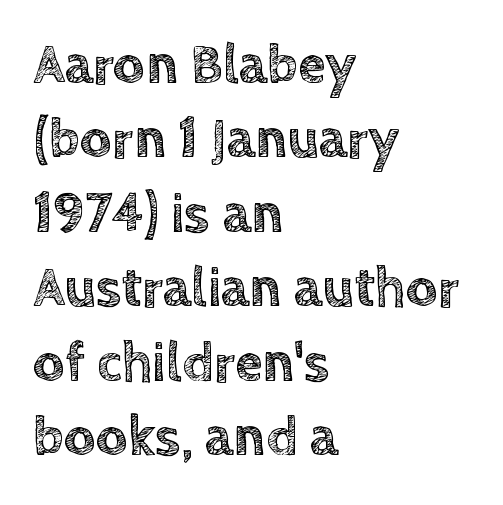
The image shows 56 px text type, upright; set left-aligned, normal line spacing (1.33x), normal letter spacing, not underlined; a large x-height.
